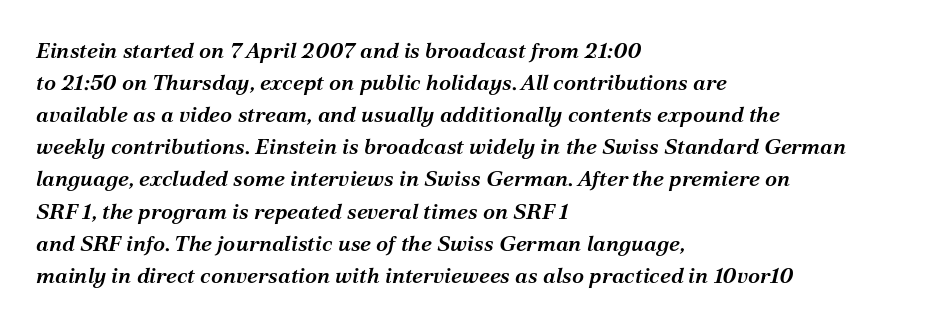
{"italic": "yes", "lean": "right", "slant_degrees": 12, "bold": "semi", "underline": "no", "align": "left", "line_spacing": "normal", "line_spacing_ratio": 1.46, "letter_spacing": "normal", "letter_spacing_em": 0.0, "glyph_px": 22}
